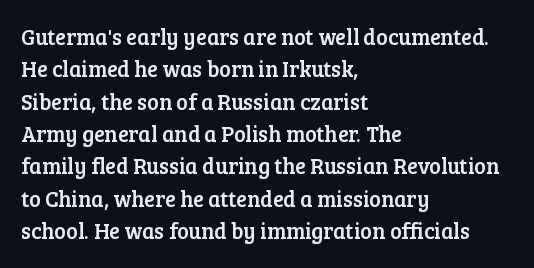
Bare-footed words on every line. The space between consecutive lines is moderate. Caption: standard tracking, unaltered. The lettering holds an erect, upright posture throughout. The text block is weighted toward the left margin, trailing off unevenly rightward.
